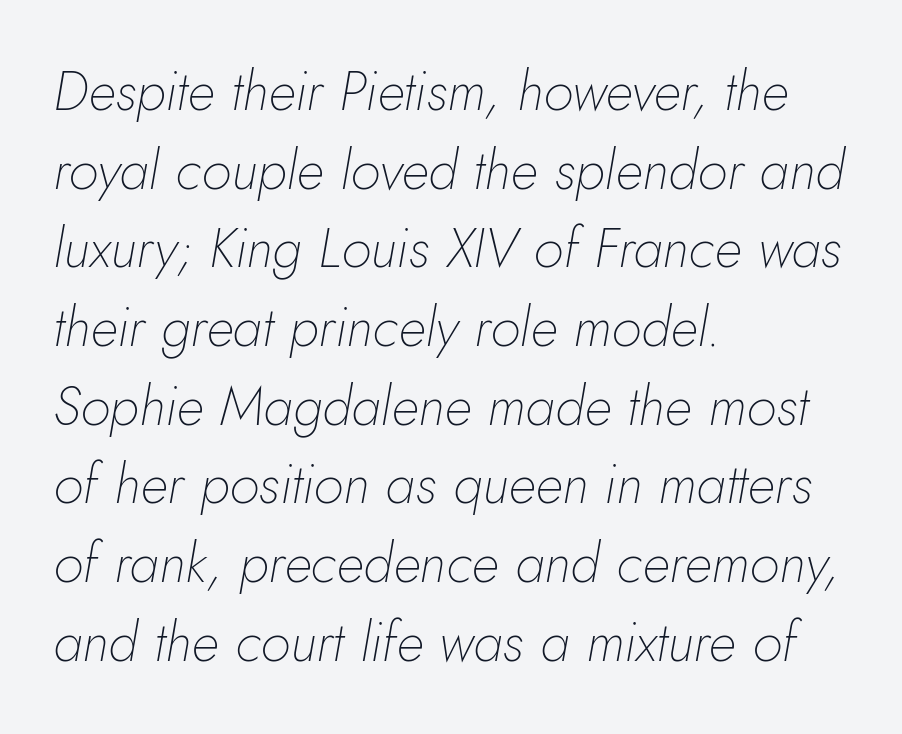
Type without underlining. The passage shown stacks its lines at a standard gap. Weight class: somewhere from thin through regular. This rendering leaves character spacing at its baseline value. A typesetter would call this proportional, since set widths differ per character.
